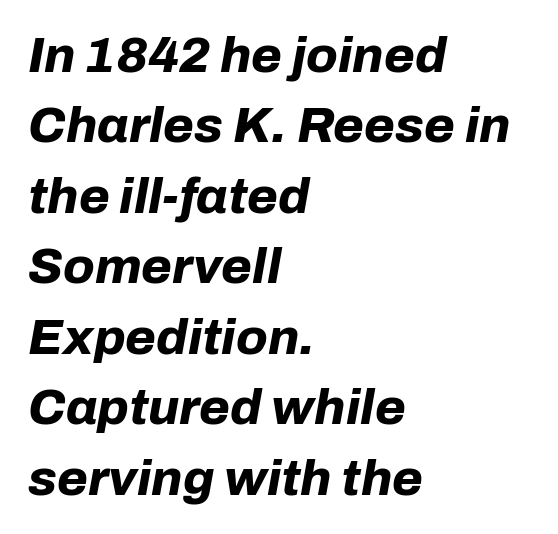
Caption: bold face, heavy strokes. The text block is weighted toward the left margin, trailing off unevenly rightward. Varying glyph widths throughout — classic text-font behaviour. Descenders are the only things crossing below the line. The gaps between neighbouring characters are ordinary and unremarkable. In terms of posture, this sample is oblique.
